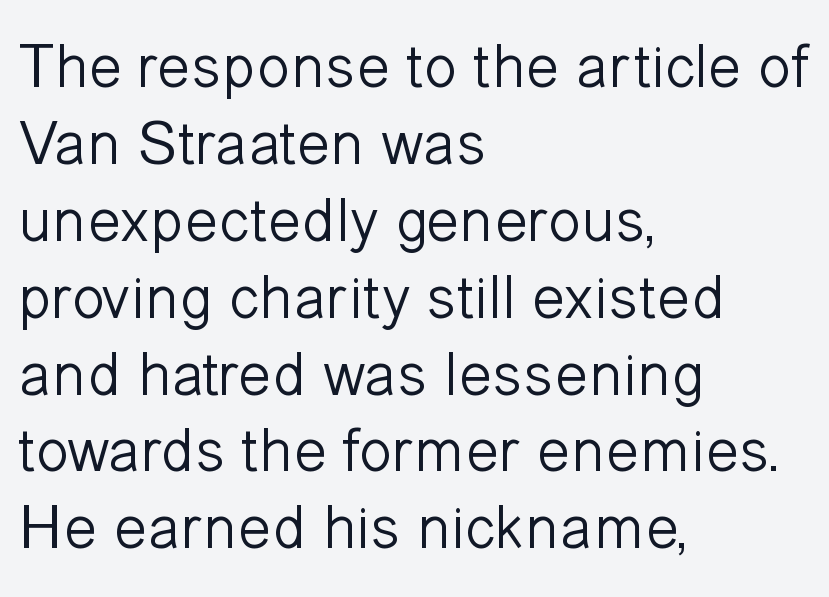
Q: Is the text bold? A: No.
Q: Is the text italic (slanted)? A: No, it is upright.
Q: Is the typeface a serif or a sans-serif typeface? A: Sans-serif.
Q: Is the text underlined? A: No.
Q: How is the paragraph aligned? A: Left-aligned.
Q: Is the spacing between letters normal or unusually wide? A: Normal.
Q: Width (condensed, normal, or wide)? A: Normal.
Q: Stroke contrast? A: Low.
Q: x-height? A: Medium.
Q: Monospaced? A: No.
